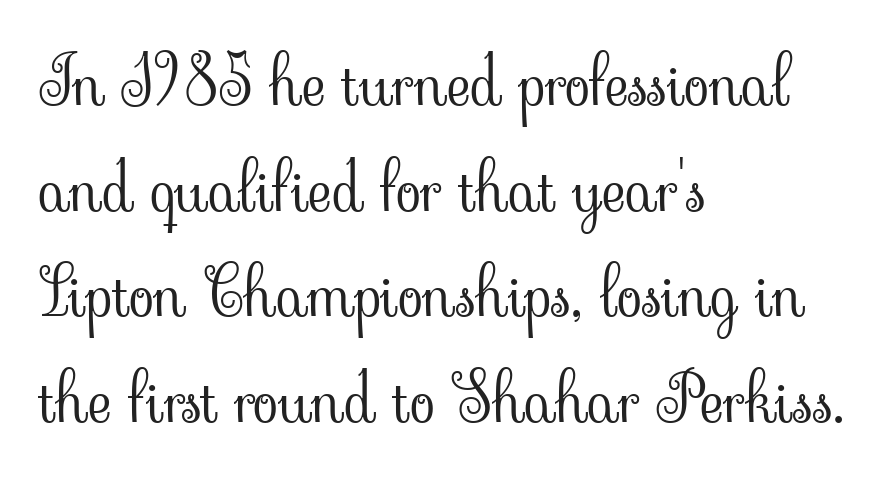
The type sits square on the baseline with zero lean. This block has exactly the height ordinary leading produces. A quiet, ordinary-to-light weight characterises the typeface. There is no visible air inserted between adjacent glyphs. The rendering anchors every line to the left-hand side. Each letter keeps its own natural width here, so spacing adapts to shape.
